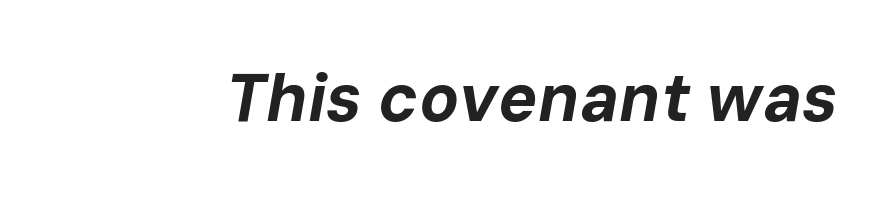
These lines keep a tight, regular rhythm from letter to letter. You'd pick this weight for a headline — it's a proper bold. The specimen reads as italic at a glance. Do the characters align in a grid? No, the font is proportional. Just letters on the line, the space beneath them empty.
